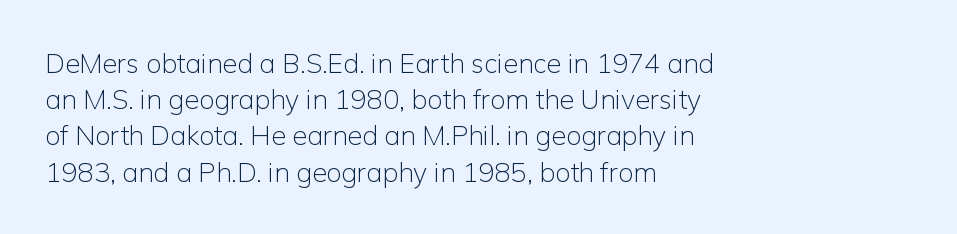
Q: Is the text bold? A: No.
Q: Is the text italic (slanted)? A: No, it is upright.
Q: Is the text underlined? A: No.
Q: How is the paragraph aligned? A: Left-aligned.
Q: Is the spacing between letters normal or unusually wide? A: Normal.
Q: Is the spacing between lines tight, normal or loose? A: Normal.
